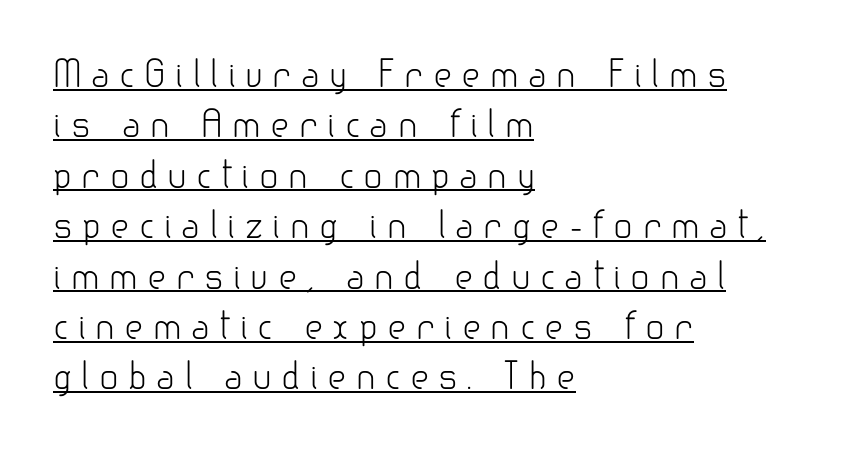
{"serif": "no", "italic": "no", "bold": "no", "weight": "light", "width": "normal", "stroke_contrast": "low", "x_height": "small", "monospaced": "no", "underline": "yes", "align": "left", "line_spacing": "normal", "line_spacing_ratio": 1.4, "letter_spacing": "wide", "letter_spacing_em": 0.26, "glyph_px": 36}
